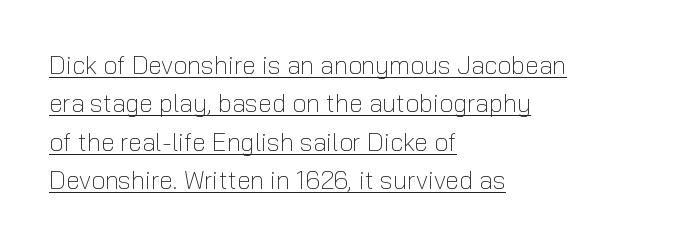
Casual observation: everything's shoved over to the left. Rows of type keep a routine distance in the vertical direction. Is this a heavy cut? Hardly; it is regular or lighter. These characters rest on top of a visible drawn line.
